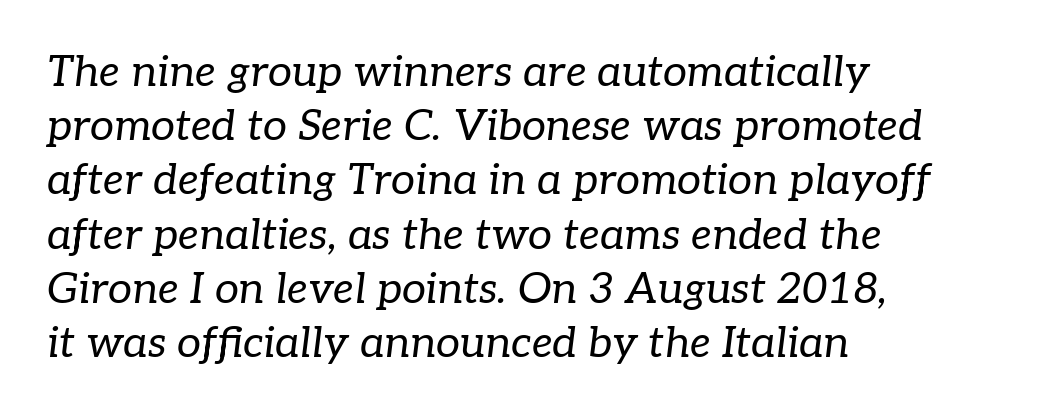
Q: Is the text bold? A: No.
Q: Is the text italic (slanted)? A: Yes, it leans right by about 7 degrees.
Q: Is the typeface a serif or a sans-serif typeface? A: Serif.
Q: Is the text underlined? A: No.
Q: How is the paragraph aligned? A: Left-aligned.
Q: Is the spacing between letters normal or unusually wide? A: Normal.
Q: Is the spacing between lines tight, normal or loose? A: Normal.
Q: Width (condensed, normal, or wide)? A: Normal.
Q: Stroke contrast? A: Low.
Q: x-height? A: Medium.
Q: Monospaced? A: No.
